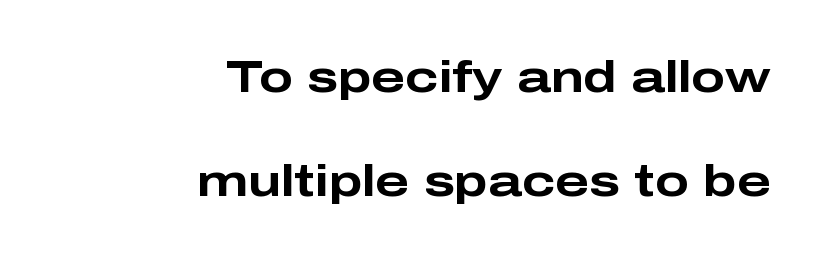
{"serif": "no", "italic": "no", "bold": "yes", "weight": "bold", "width": "wide", "stroke_contrast": "low", "x_height": "medium", "monospaced": "no", "underline": "no", "align": "right", "line_spacing": "loose", "line_spacing_ratio": 2.31, "letter_spacing": "normal", "letter_spacing_em": 0.0, "glyph_px": 45}
